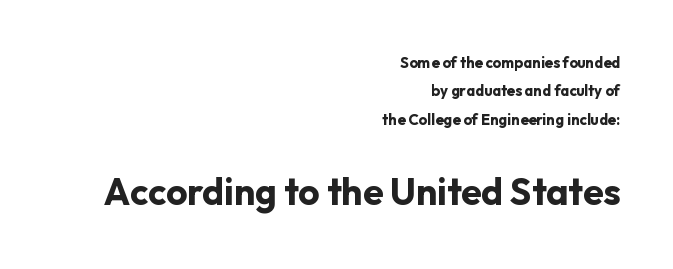
The image shows 37 px bold sans-serif type, upright; set right-aligned, loose line spacing (1.9x), normal letter spacing, not underlined; the second (bottom) block is 2.47x larger; low stroke contrast and a medium x-height.
